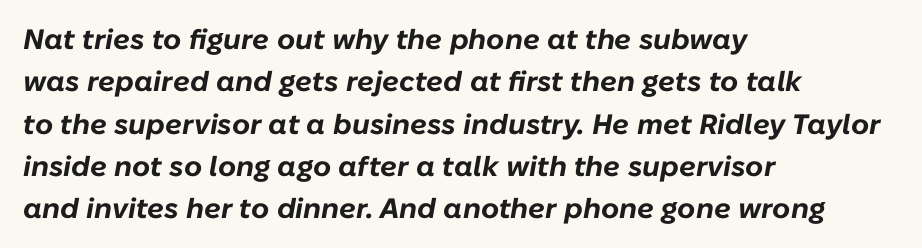
Q: Is the text bold? A: Yes.
Q: Is the text italic (slanted)? A: Yes, it leans right by about 10 degrees.
Q: Is the text underlined? A: No.
Q: How is the paragraph aligned? A: Left-aligned.
Q: Is the spacing between letters normal or unusually wide? A: Normal.
Q: Is the spacing between lines tight, normal or loose? A: Normal.
Q: Width (condensed, normal, or wide)? A: Normal.
Q: Stroke contrast? A: Low.
Q: x-height? A: Medium.
Q: Monospaced? A: No.
